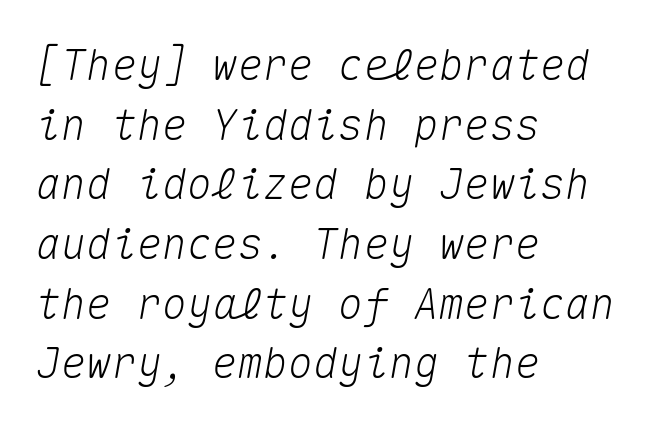
{"italic": "yes", "lean": "right", "slant_degrees": 10, "width": "normal", "stroke_contrast": "medium", "x_height": "medium", "monospaced": "yes", "underline": "no", "align": "left", "line_spacing": "normal", "line_spacing_ratio": 1.42, "letter_spacing": "normal", "letter_spacing_em": 0.0, "glyph_px": 42}
